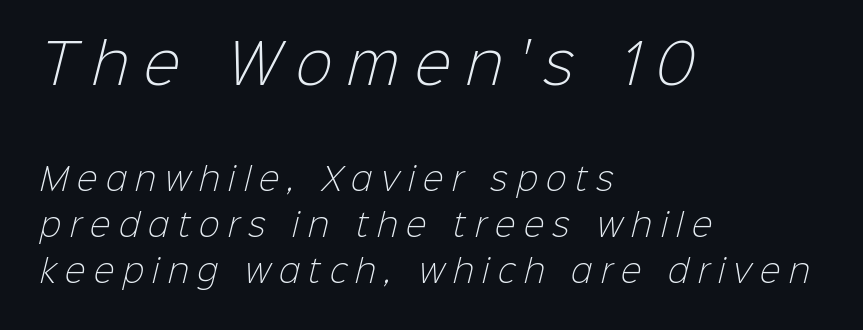
The image shows 55 px light sans-serif type; set left-aligned, normal line spacing (1.48x), unusually wide letter spacing (+0.28 em), not underlined; the first (top) block is 1.77x larger; low stroke contrast and a medium x-height.
